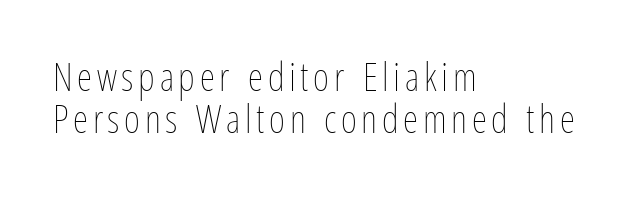
Q: Is the text bold? A: No.
Q: Is the text italic (slanted)? A: No, it is upright.
Q: Is the text underlined? A: No.
Q: How is the paragraph aligned? A: Left-aligned.
Q: Is the spacing between lines tight, normal or loose? A: Tight.
Q: Width (condensed, normal, or wide)? A: Condensed.
Q: Stroke contrast? A: Low.
Q: x-height? A: Medium.
Q: Monospaced? A: No.
